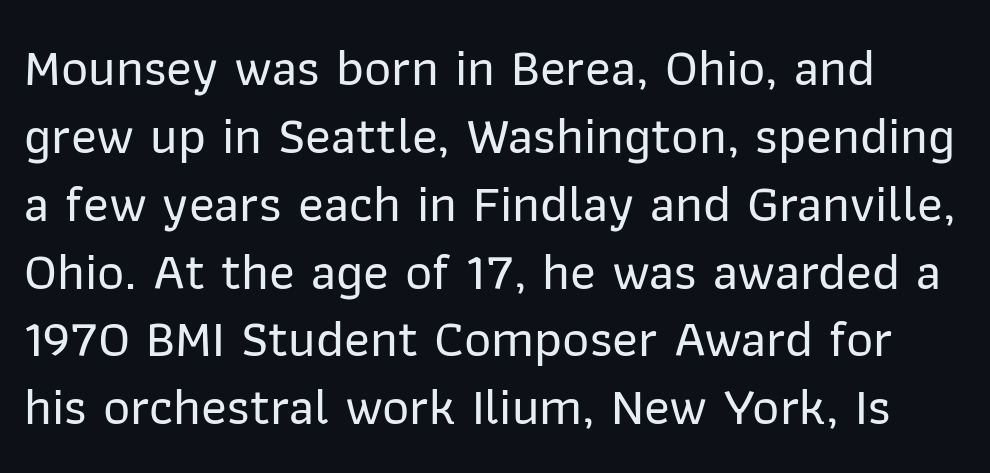
Look at the tracking — it's just the regular setting, nothing added. Do the characters align in a grid? No, the font is proportional. The words here are not underlined. In terms of posture, this sample is upright. Summary of vertical rhythm: regular, with standard interline spacing.
